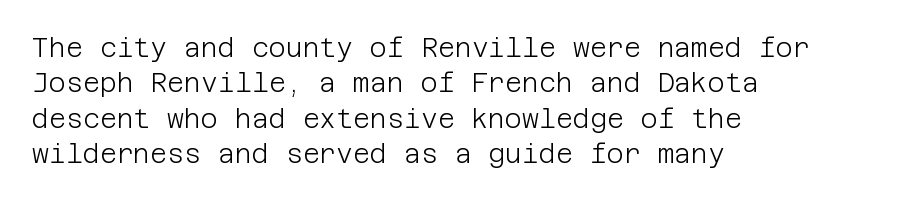
Vertically, the passage feels balanced, rows spaced as you'd expect. No italicization has been applied; the sample stays upright. A bare baseline throughout the passage. Think standard paragraph weight, or any step lighter than that.
